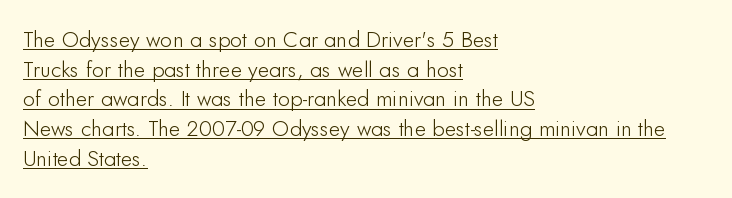
{"italic": "no", "underline": "yes", "align": "left", "line_spacing": "normal", "line_spacing_ratio": 1.35, "letter_spacing": "normal", "letter_spacing_em": 0.0, "glyph_px": 22}
